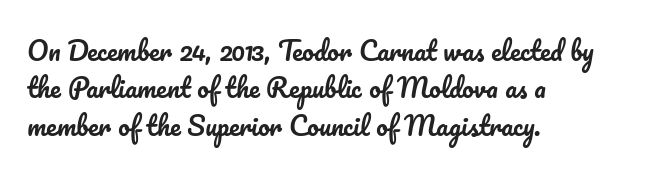
A typesetter would call this zero additional tracking. The string is rendered with underlining switched off. Reading down the block, your eye returns to a fixed left position each line. The lines sit at an ordinary, default distance from one another.
